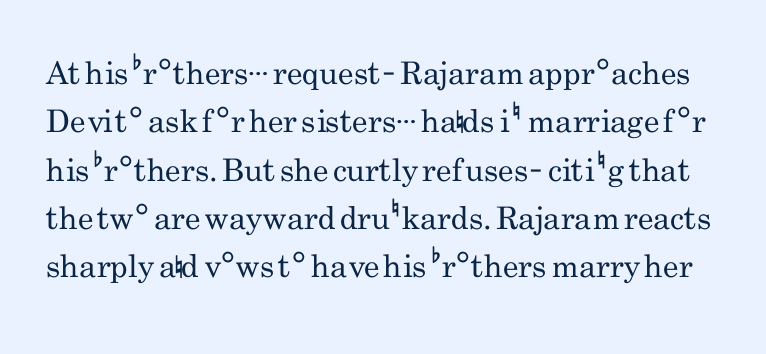
{"serif": "no", "italic": "no", "bold": "no", "weight": "regular", "width": "condensed", "stroke_contrast": "low", "x_height": "small", "monospaced": "no", "underline": "no", "line_spacing": "normal", "line_spacing_ratio": 1.56, "letter_spacing": "normal", "letter_spacing_em": 0.0, "glyph_px": 31}
